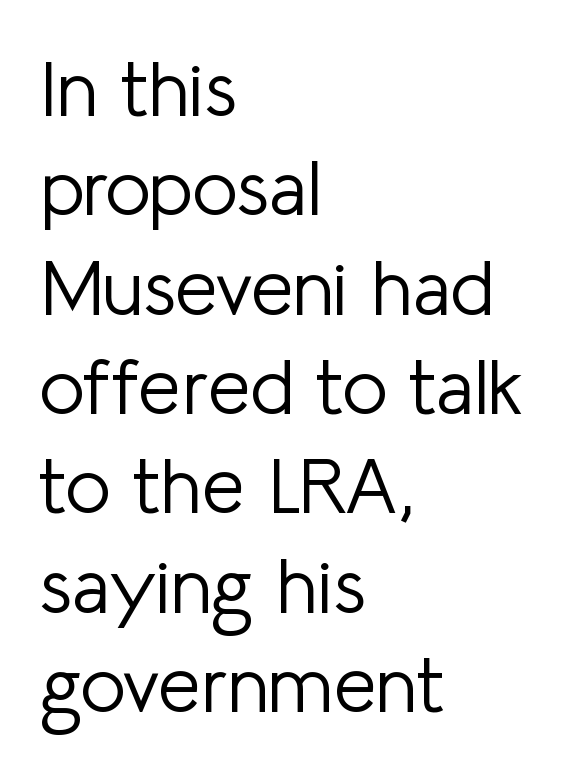
The image shows 77 px light sans-serif type, upright; set left-aligned, normal line spacing (1.29x), normal letter spacing, not underlined; low stroke contrast and a medium x-height.
